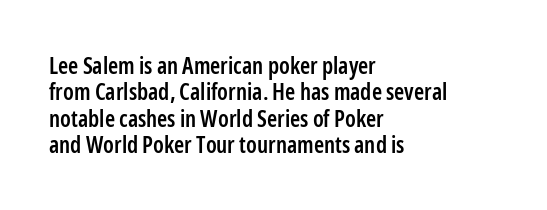
{"italic": "no", "bold": "semi", "underline": "no", "align": "left", "line_spacing": "tight", "line_spacing_ratio": 1.15, "letter_spacing": "normal", "letter_spacing_em": 0.0, "glyph_px": 23}
